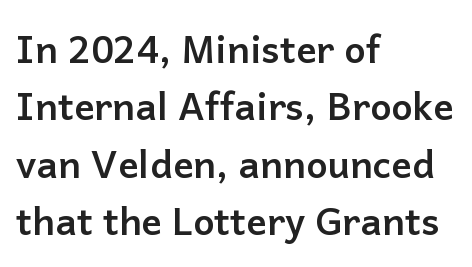
The image shows 38 px semibold sans-serif type, upright; set left-aligned, normal line spacing (1.51x), normal letter spacing, not underlined; low stroke contrast and a medium x-height.
